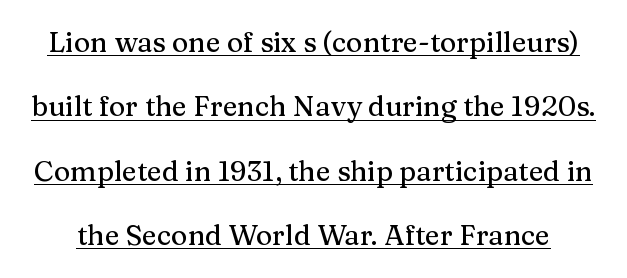
The type sits square on the baseline with zero lean. Each letter keeps its own natural width here, so spacing adapts to shape. The lines are spread far apart with generous leading. Inter-character spacing is left at the font's built-in metrics. Regarding serifs, this sample has them.
